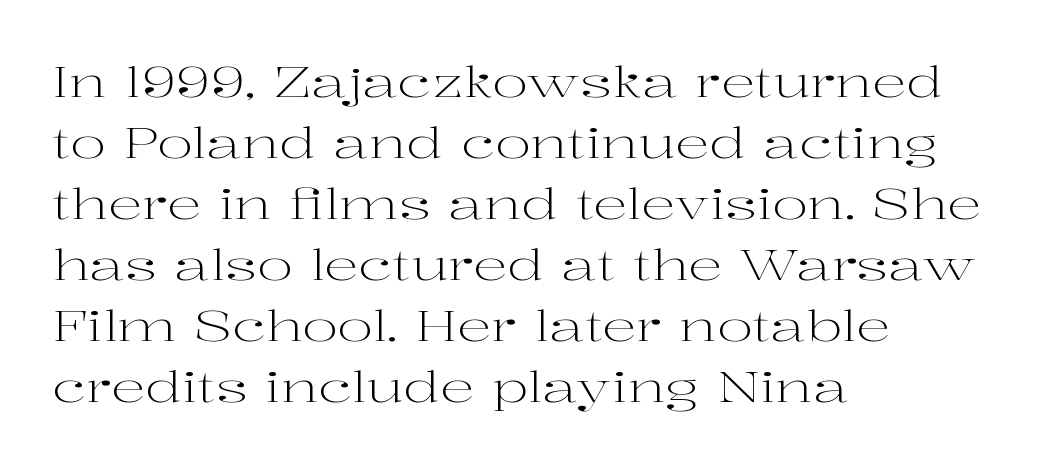
Q: Is the text bold? A: No.
Q: Is the text italic (slanted)? A: No, it is upright.
Q: Is the typeface a serif or a sans-serif typeface? A: Serif.
Q: Is the text underlined? A: No.
Q: How is the paragraph aligned? A: Left-aligned.
Q: Is the spacing between letters normal or unusually wide? A: Normal.
Q: Is the spacing between lines tight, normal or loose? A: Normal.
Q: Width (condensed, normal, or wide)? A: Wide.
Q: Stroke contrast? A: High.
Q: x-height? A: Medium.
Q: Monospaced? A: No.
